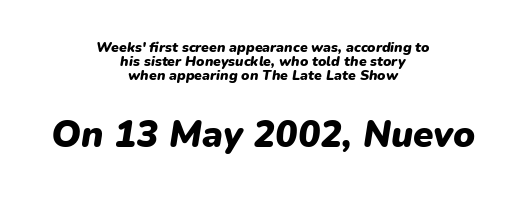
Q: Is the text bold? A: Yes.
Q: Is the text italic (slanted)? A: Yes, it leans right by about 9 degrees.
Q: Is the text underlined? A: No.
Q: How is the paragraph aligned? A: Centered.
Q: Is the spacing between letters normal or unusually wide? A: Normal.
Q: Is the spacing between lines tight, normal or loose? A: Tight.
Q: Which block of text is set in a larger size, the first (top) or the second (bottom)? A: The second (bottom) one.
Q: Width (condensed, normal, or wide)? A: Normal.
Q: Stroke contrast? A: Low.
Q: x-height? A: Medium.
Q: Monospaced? A: No.
